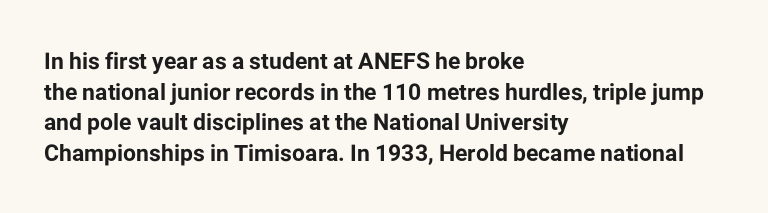
Nobody touched the tracking dial on this one. Heft: maximum for text — a bold. The rendering anchors every line to the left-hand side. The line-height multiplier appears to be the usual default.
